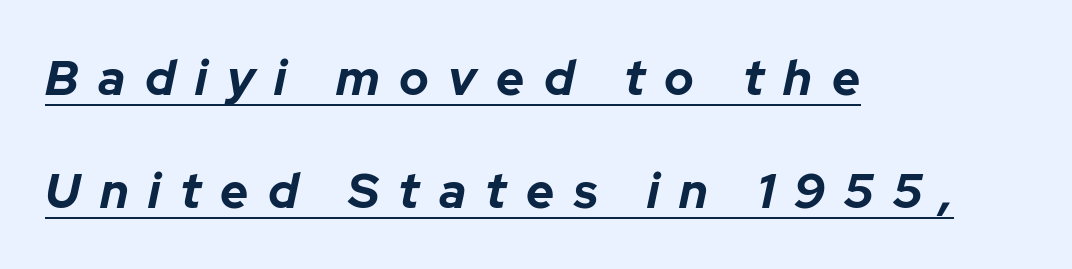
{"italic": "yes", "lean": "right", "slant_degrees": 12, "bold": "yes", "weight": "bold", "width": "normal", "stroke_contrast": "low", "x_height": "medium", "monospaced": "no", "underline": "yes", "align": "left", "line_spacing": "loose", "line_spacing_ratio": 2.31, "letter_spacing": "wide", "letter_spacing_em": 0.4, "glyph_px": 49}
